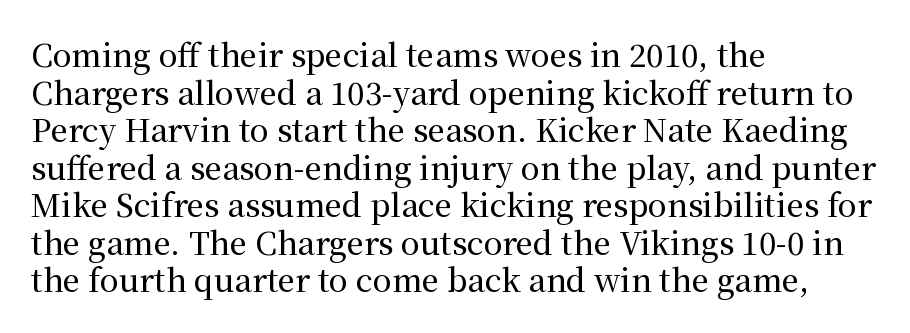
The image shows 31 px serif type, upright; set left-aligned, line spacing 1.21x, normal letter spacing, not underlined; medium stroke contrast and a medium x-height.
